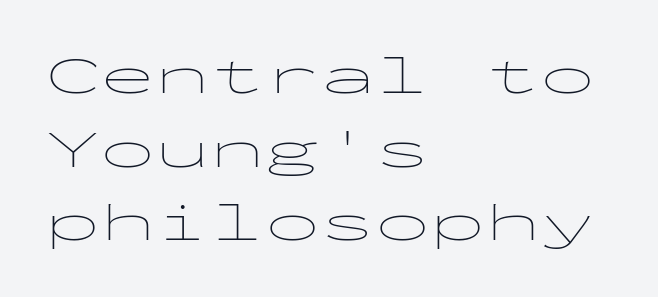
Each new line begins a customary step beneath the previous one. The passage shown is not bold in any degree. Italic? Not at all — the glyphs are vertical. Font category for this specimen: sans-serif. In CSS terms this would be text-align: left. A typesetter would call this zero additional tracking.
